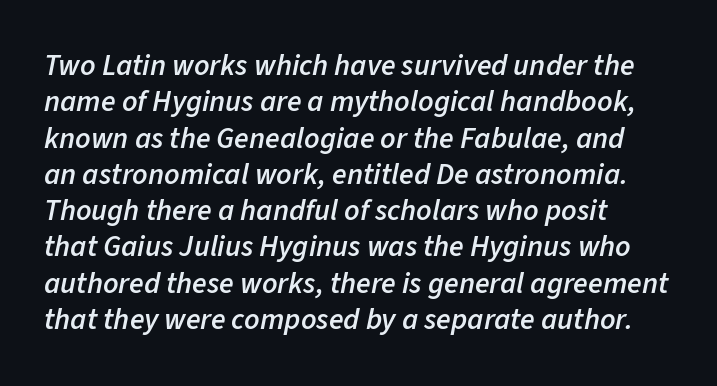
Q: Is the text bold? A: Semi-bold.
Q: Is the text italic (slanted)? A: Yes, it leans right by about 11 degrees.
Q: Is the text underlined? A: No.
Q: How is the paragraph aligned? A: Left-aligned.
Q: Is the spacing between letters normal or unusually wide? A: Normal.
Q: Width (condensed, normal, or wide)? A: Normal.
Q: Stroke contrast? A: Low.
Q: x-height? A: Medium.
Q: Monospaced? A: No.
